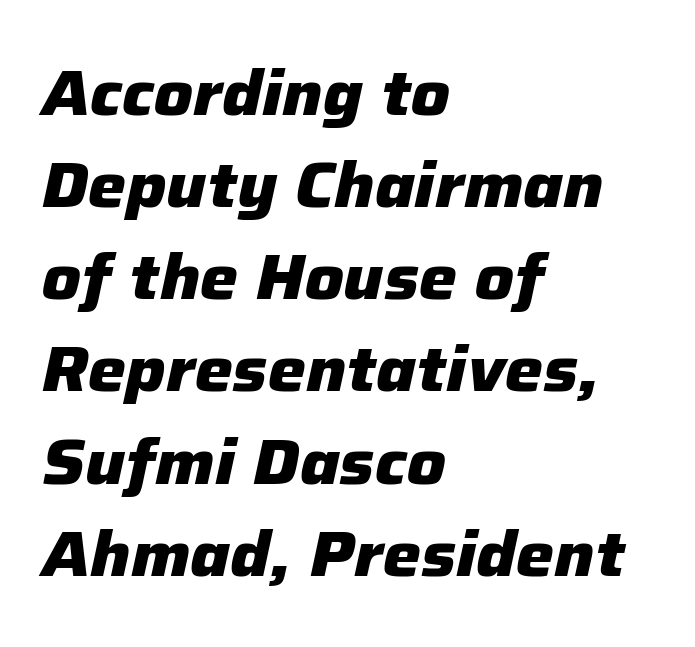
Spacing between characters is what you'd get straight out of the box. The axis of the letterforms is tilted away from vertical. Do the characters align in a grid? No, the font is proportional. The area under the type is left untouched. The letters are bold, with thick, heavy strokes. The leading is moderate, giving the passage an even texture.
